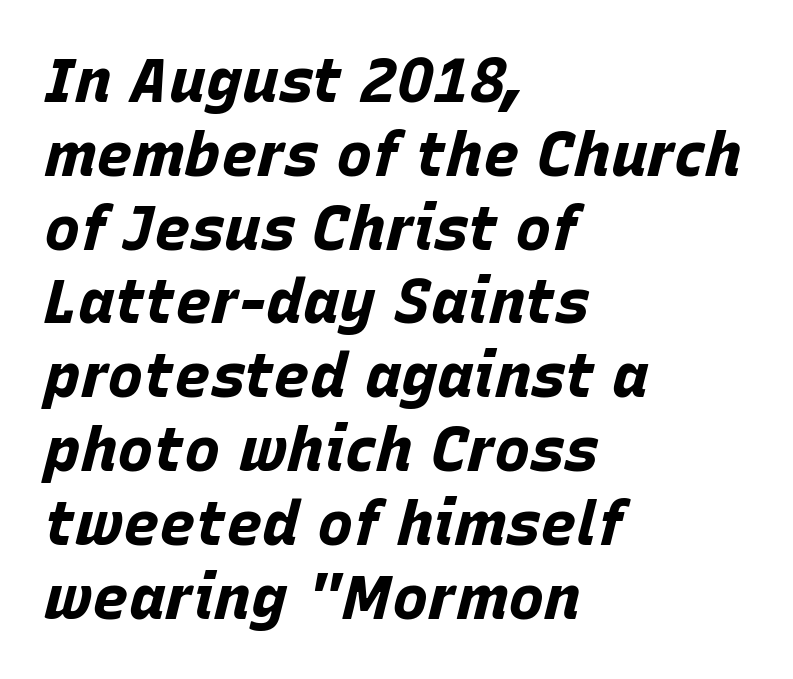
{"italic": "yes", "lean": "right", "slant_degrees": 15, "bold": "yes", "weight": "bold", "width": "normal", "stroke_contrast": "low", "x_height": "large", "monospaced": "no", "underline": "no", "align": "left", "line_spacing_ratio": 1.21, "letter_spacing": "normal", "letter_spacing_em": 0.0, "glyph_px": 61}
